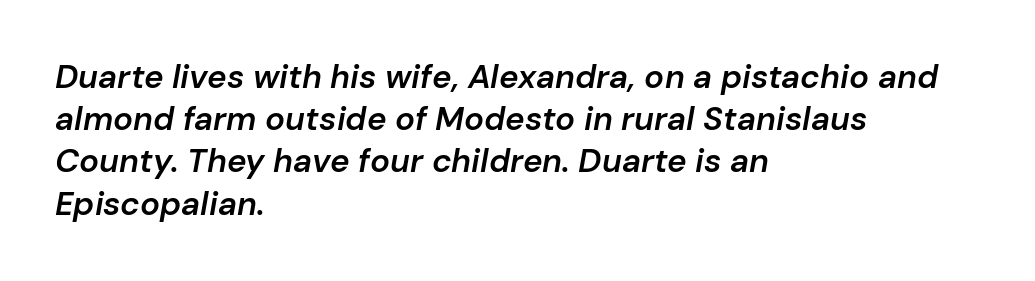
The font's italic variant was chosen for this text. The face used here is proportionally spaced, like ordinary book or web type. A bit beefed up — I'd call it semibold rather than bold. Rows of type keep a routine distance in the vertical direction. The paragraph has a hard left edge and a soft right edge.
